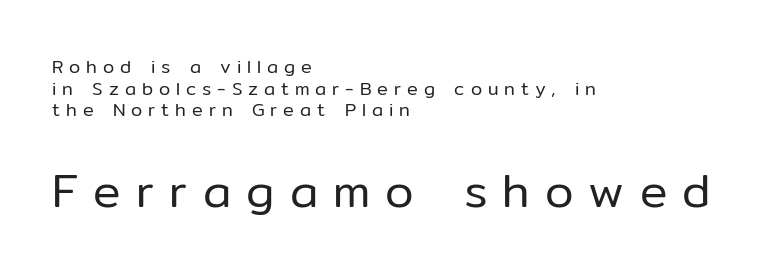
Q: Is the text bold? A: No.
Q: Is the text italic (slanted)? A: No, it is upright.
Q: Is the typeface a serif or a sans-serif typeface? A: Sans-serif.
Q: Is the text underlined? A: No.
Q: How is the paragraph aligned? A: Left-aligned.
Q: Is the spacing between letters normal or unusually wide? A: Unusually wide.
Q: Which block of text is set in a larger size, the first (top) or the second (bottom)? A: The second (bottom) one.
Q: Width (condensed, normal, or wide)? A: Normal.
Q: Stroke contrast? A: Low.
Q: x-height? A: Medium.
Q: Monospaced? A: No.
